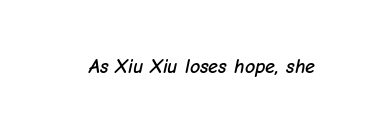
No extra tracking has been applied to these lines. The typography opts for an oblique posture over an upright one. Descenders are the only things crossing below the line.
